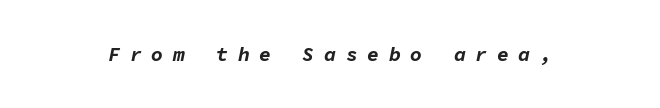
Q: Is the text bold? A: Yes.
Q: Is the text italic (slanted)? A: Yes, it leans right by about 11 degrees.
Q: Is the text underlined? A: No.
Q: Is the spacing between letters normal or unusually wide? A: Unusually wide.
